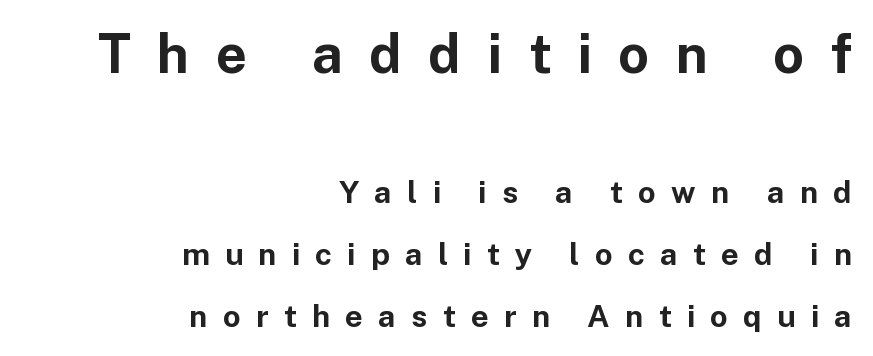
The tracking jumps out immediately: characters are airy and widely separated. Each new line begins a long way beneath the previous one. The type family on display is of the sans-serif kind. Heavy, bold letterforms. The rendering shrinks the type as you move from the upper chunk to the lower. Here the designer chose a conventional face with non-uniform glyph widths.
